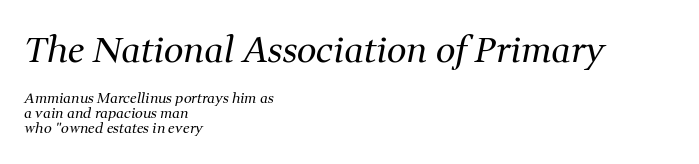
Q: Is the text bold? A: No.
Q: Is the text italic (slanted)? A: Yes, it leans right by about 11 degrees.
Q: Is the typeface a serif or a sans-serif typeface? A: Serif.
Q: Is the text underlined? A: No.
Q: How is the paragraph aligned? A: Left-aligned.
Q: Is the spacing between letters normal or unusually wide? A: Normal.
Q: Is the spacing between lines tight, normal or loose? A: Tight.
Q: Which block of text is set in a larger size, the first (top) or the second (bottom)? A: The first (top) one.
Q: Width (condensed, normal, or wide)? A: Normal.
Q: Stroke contrast? A: Medium.
Q: x-height? A: Medium.
Q: Monospaced? A: No.
